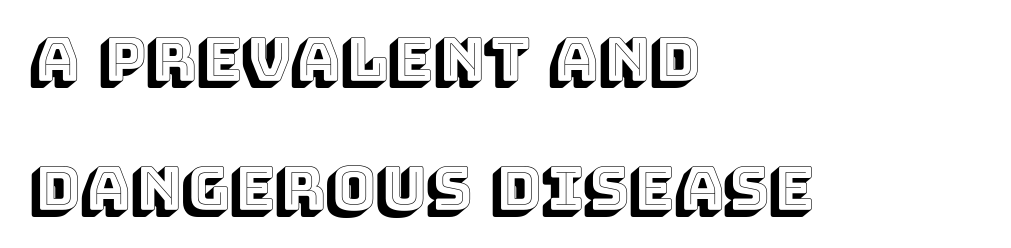
Does the lettering tilt? It doesn't — this is upright. Character widths vary here, with narrow letters taking less room than wide ones. Has an underline been added? It has not. Which margin do the lines hug? The left one — the right edge is uneven. The face used here is rendered with its standard letterfit.
